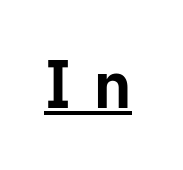
{"serif": "no", "italic": "no", "bold": "yes", "weight": "bold", "width": "normal", "stroke_contrast": "low", "x_height": "medium", "monospaced": "no", "underline": "yes", "letter_spacing": "wide", "letter_spacing_em": 0.34, "glyph_px": 65}
